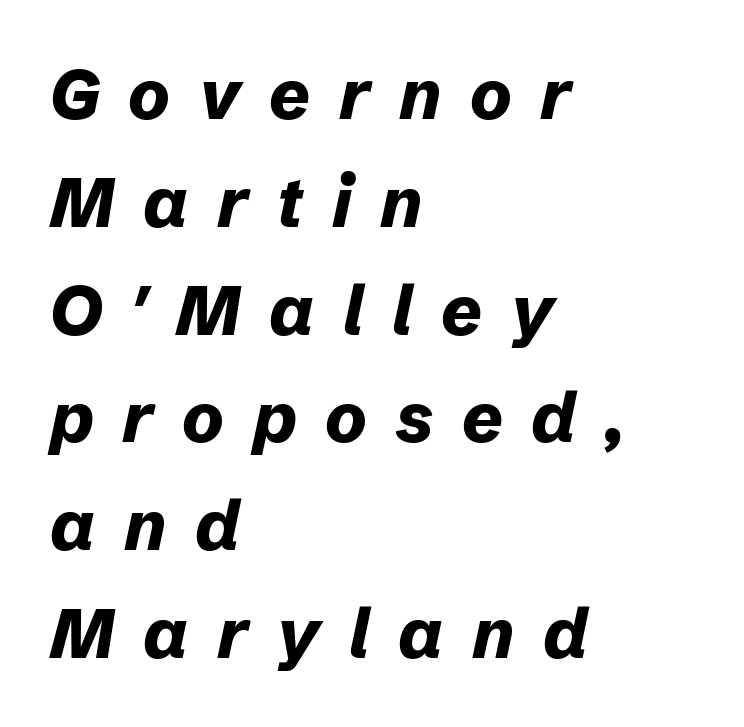
The image shows 70 px bold type, italic (leaning right); set left-aligned, normal line spacing (1.54x), unusually wide letter spacing (+0.41 em), not underlined; low stroke contrast and a medium x-height.
